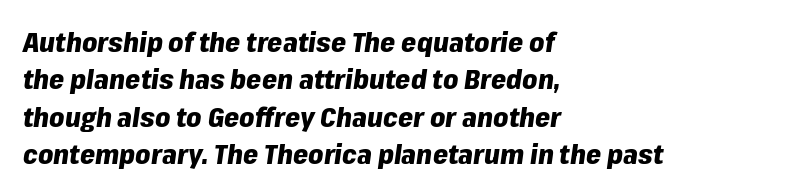
Q: Is the text bold? A: Yes.
Q: Is the text italic (slanted)? A: Yes, it leans right by about 8 degrees.
Q: Is the text underlined? A: No.
Q: How is the paragraph aligned? A: Left-aligned.
Q: Is the spacing between letters normal or unusually wide? A: Normal.
Q: Is the spacing between lines tight, normal or loose? A: Normal.
